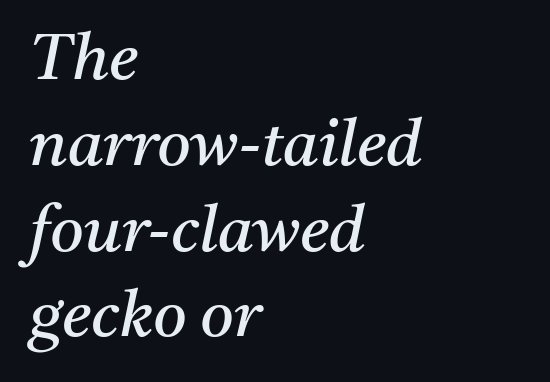
{"serif": "yes", "italic": "yes", "lean": "right", "slant_degrees": 11, "bold": "no", "weight": "regular", "width": "normal", "stroke_contrast": "medium", "x_height": "medium", "monospaced": "no", "underline": "no", "align": "left", "line_spacing": "normal", "line_spacing_ratio": 1.32, "letter_spacing": "normal", "letter_spacing_em": 0.0, "glyph_px": 65}
